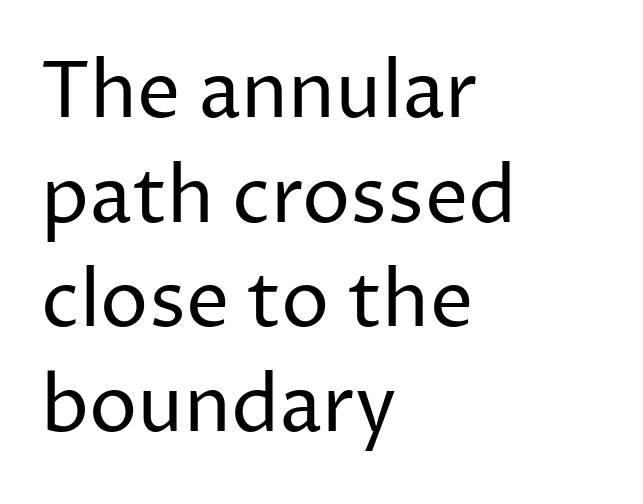
{"serif": "no", "italic": "no", "bold": "no", "weight": "regular", "width": "normal", "stroke_contrast": "low", "x_height": "medium", "monospaced": "no", "underline": "no", "align": "left", "line_spacing": "normal", "line_spacing_ratio": 1.36, "letter_spacing": "normal", "letter_spacing_em": 0.0, "glyph_px": 77}
